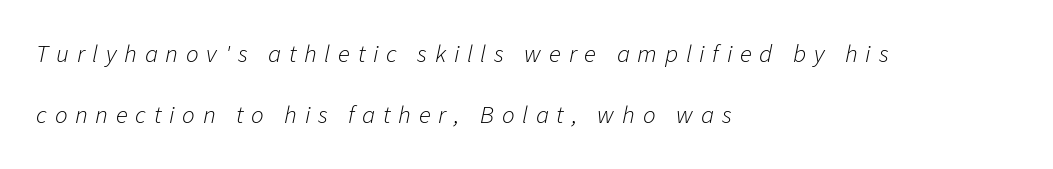
{"italic": "yes", "lean": "right", "slant_degrees": 11, "bold": "no", "underline": "no", "align": "left", "line_spacing": "loose", "line_spacing_ratio": 2.44, "letter_spacing": "wide", "letter_spacing_em": 0.31, "glyph_px": 25}
